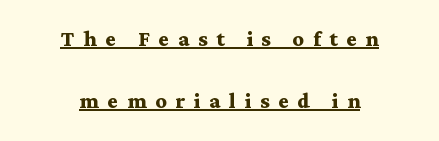
The image shows 28 px semibold, wide serif type, upright; set centered, loose line spacing (2.2x), unusually wide letter spacing (+0.31 em), underlined; medium stroke contrast and a medium x-height.
